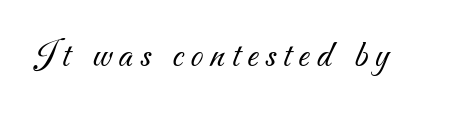
Q: Is the text bold? A: No.
Q: Is the typeface a serif or a sans-serif typeface? A: Sans-serif.
Q: Is the text underlined? A: No.
Q: Width (condensed, normal, or wide)? A: Normal.
Q: Stroke contrast? A: Medium.
Q: x-height? A: Small.
Q: Monospaced? A: No.
